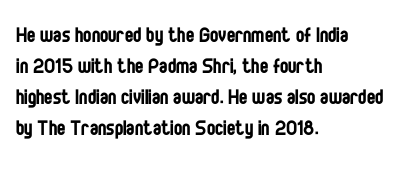
{"italic": "no", "bold": "no", "underline": "no", "align": "left", "line_spacing_ratio": 1.24, "letter_spacing": "normal", "letter_spacing_em": 0.0, "glyph_px": 25}
